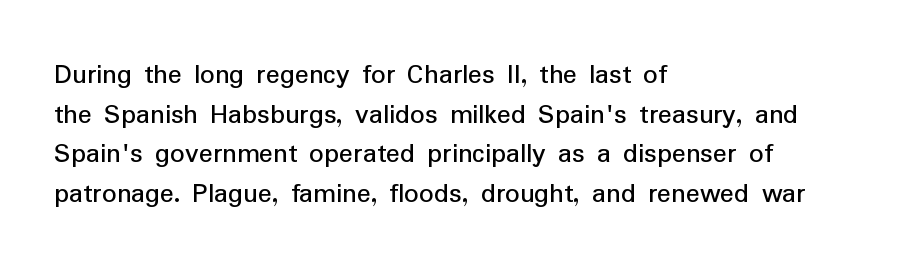
Q: Is the text italic (slanted)? A: No, it is upright.
Q: Is the typeface a serif or a sans-serif typeface? A: Sans-serif.
Q: Is the text underlined? A: No.
Q: How is the paragraph aligned? A: Left-aligned.
Q: Is the spacing between letters normal or unusually wide? A: Normal.
Q: Is the spacing between lines tight, normal or loose? A: Normal.
Q: Width (condensed, normal, or wide)? A: Normal.
Q: Stroke contrast? A: Low.
Q: x-height? A: Medium.
Q: Monospaced? A: No.
